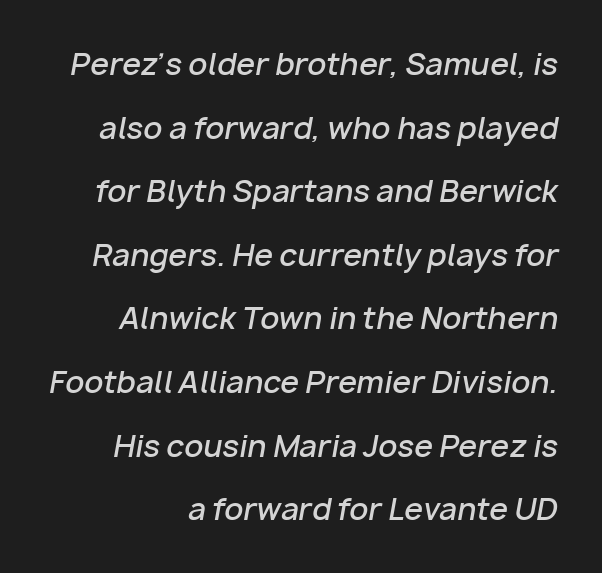
Vertically, the passage feels expansive, rows floating well apart. The passage shown is semibold, sitting just below true bold. Caption: standard tracking, unaltered. Looks like regular typesetting: each glyph gets only the width it needs. It's the slanting kind of type. A bare baseline throughout the passage.
